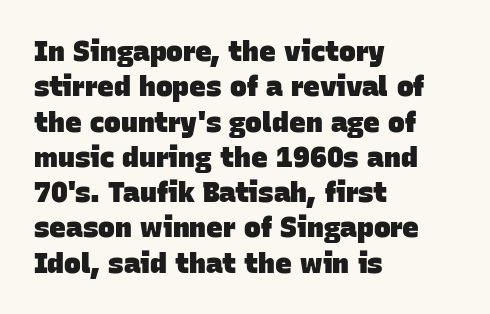
Reading down the column, the eye jumps a familiar distance to each next line. Heavy-handed strokes throughout: this text is bold. Classification — sans serif. These lines are rendered in a variable-pitch font. Alignment: flush left.
